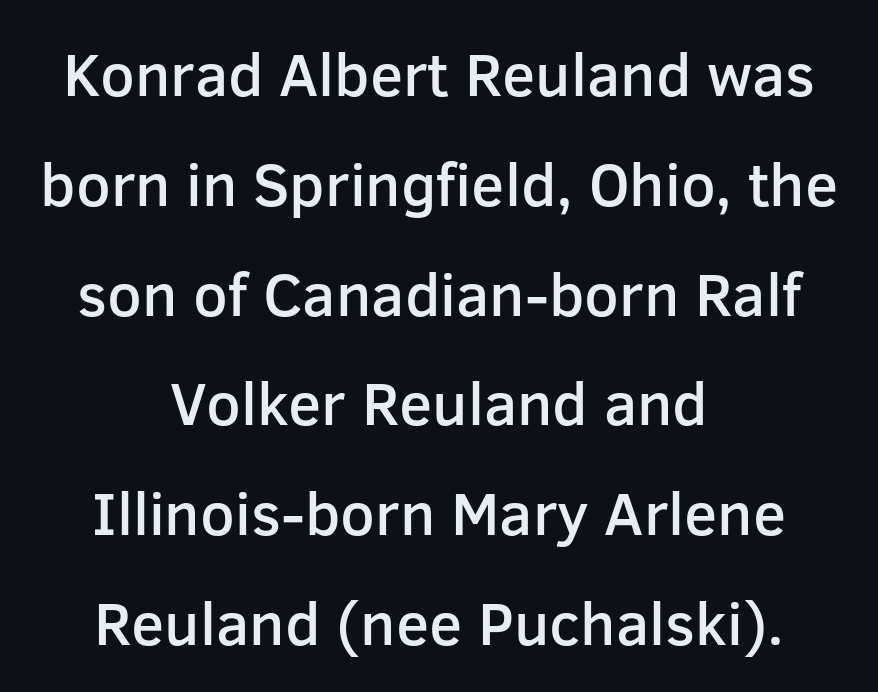
Visually the block forms a symmetrical silhouette, jagged on both flanks. Posture: upright roman. These lines are rendered in a variable-pitch font. The space beneath each line is pristine and unruled. The strokes are fattened partway — semibold, not bold.
